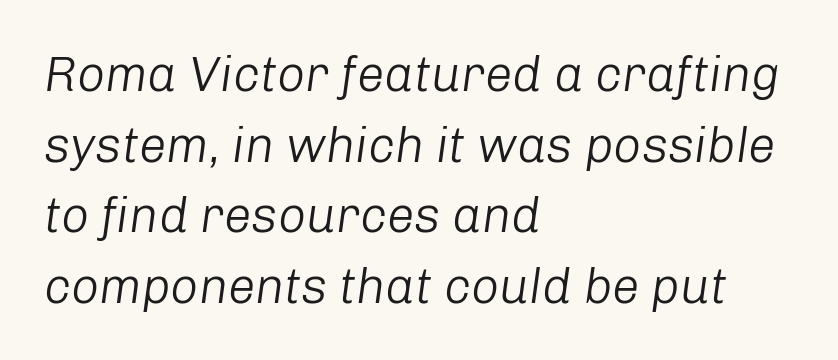
{"italic": "yes", "lean": "right", "slant_degrees": 8, "bold": "no", "weight": "light", "width": "normal", "stroke_contrast": "low", "x_height": "medium", "monospaced": "no", "underline": "no", "align": "left", "line_spacing": "normal", "line_spacing_ratio": 1.44, "letter_spacing": "normal", "letter_spacing_em": 0.0, "glyph_px": 49}
